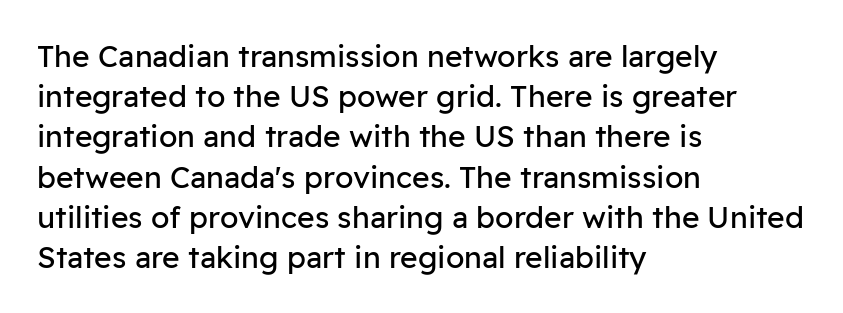
{"serif": "no", "italic": "no", "bold": "no", "weight": "regular", "width": "normal", "stroke_contrast": "low", "x_height": "medium", "monospaced": "no", "underline": "no", "align": "left", "line_spacing": "normal", "line_spacing_ratio": 1.34, "letter_spacing": "normal", "letter_spacing_em": 0.0, "glyph_px": 30}
